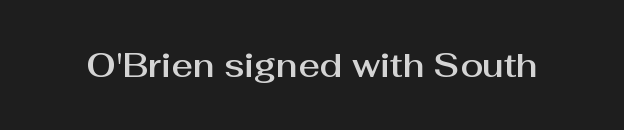
Every character sits straight up, as roman type does. Here the designer chose a conventional face with non-uniform glyph widths. Nobody touched the tracking dial on this one. What kind of face is this? One without serifs — a sans. Underline: absent.
